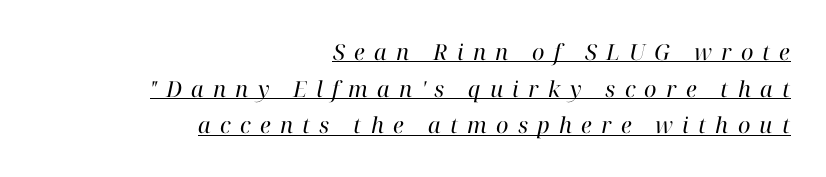
The image shows 22 px text type, italic (leaning right); set right-aligned, normal line spacing (1.67x), unusually wide letter spacing (+0.42 em), underlined.
